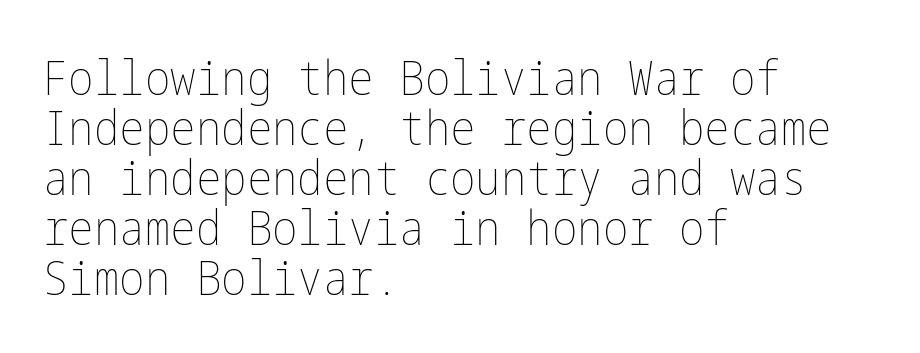
{"italic": "no", "bold": "no", "weight": "thin", "width": "condensed", "stroke_contrast": "low", "x_height": "medium", "underline": "no", "align": "left", "line_spacing": "tight", "line_spacing_ratio": 1.04, "letter_spacing": "normal", "letter_spacing_em": 0.0, "glyph_px": 48}
